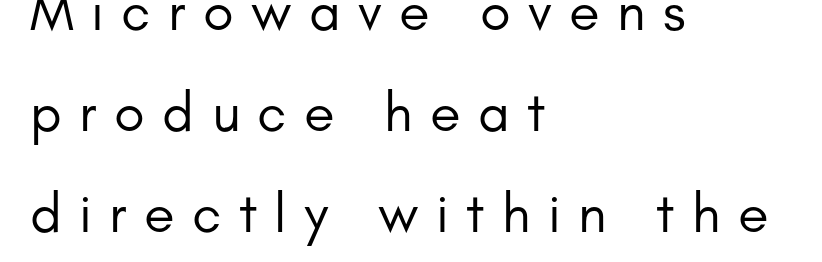
Q: Is the text bold? A: No.
Q: Is the text italic (slanted)? A: No, it is upright.
Q: Is the typeface a serif or a sans-serif typeface? A: Sans-serif.
Q: Is the text underlined? A: No.
Q: How is the paragraph aligned? A: Left-aligned.
Q: Is the spacing between letters normal or unusually wide? A: Unusually wide.
Q: Width (condensed, normal, or wide)? A: Normal.
Q: Stroke contrast? A: Low.
Q: x-height? A: Small.
Q: Monospaced? A: No.
